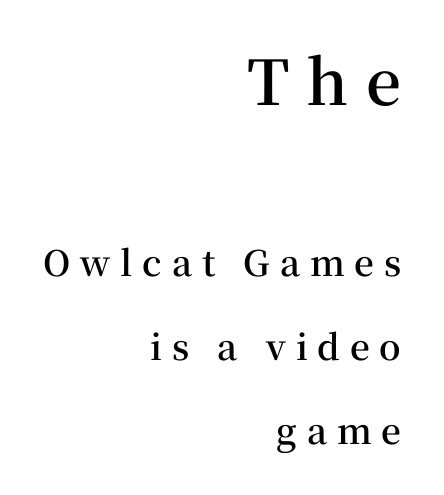
Q: Is the text bold? A: Semi-bold.
Q: Is the text italic (slanted)? A: No, it is upright.
Q: Is the typeface a serif or a sans-serif typeface? A: Serif.
Q: Is the text underlined? A: No.
Q: How is the paragraph aligned? A: Right-aligned.
Q: Is the spacing between letters normal or unusually wide? A: Unusually wide.
Q: Is the spacing between lines tight, normal or loose? A: Loose.
Q: Which block of text is set in a larger size, the first (top) or the second (bottom)? A: The first (top) one.
Q: Width (condensed, normal, or wide)? A: Normal.
Q: Stroke contrast? A: Medium.
Q: x-height? A: Medium.
Q: Monospaced? A: No.
